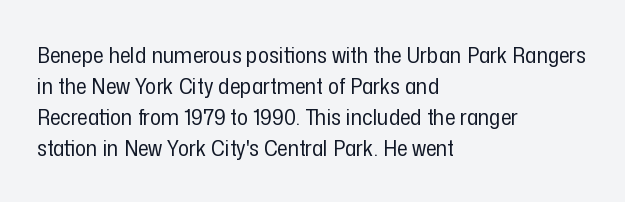
Q: Is the text bold? A: No.
Q: Is the text italic (slanted)? A: No, it is upright.
Q: Is the text underlined? A: No.
Q: How is the paragraph aligned? A: Left-aligned.
Q: Is the spacing between letters normal or unusually wide? A: Normal.
Q: Is the spacing between lines tight, normal or loose? A: Normal.
